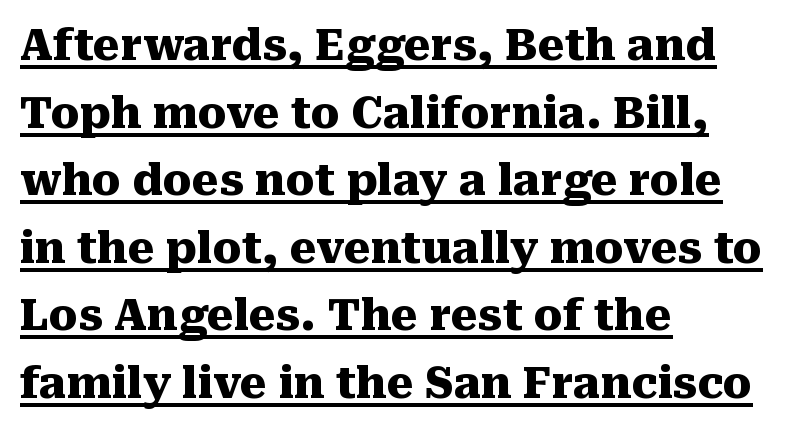
The image shows 43 px heavy serif type, upright; set left-aligned, normal line spacing (1.57x), normal letter spacing, underlined; medium stroke contrast and a medium x-height.
